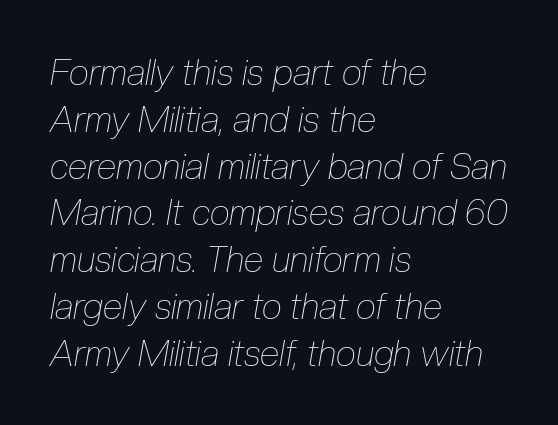
Q: Is the text bold? A: No.
Q: Is the text italic (slanted)? A: Yes, it leans right by about 10 degrees.
Q: Is the text underlined? A: No.
Q: How is the paragraph aligned? A: Left-aligned.
Q: Is the spacing between letters normal or unusually wide? A: Normal.
Q: Is the spacing between lines tight, normal or loose? A: Normal.
Q: Width (condensed, normal, or wide)? A: Condensed.
Q: Stroke contrast? A: Low.
Q: x-height? A: Medium.
Q: Monospaced? A: No.
